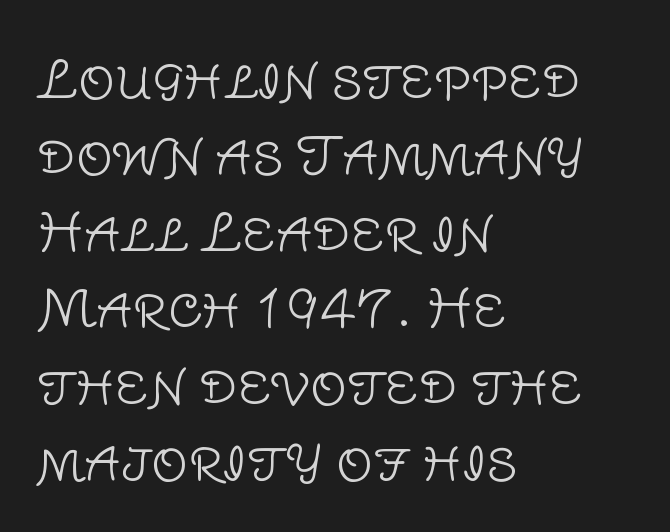
{"serif": "no", "bold": "no", "weight": "light", "width": "normal", "stroke_contrast": "low", "x_height": "large", "monospaced": "no", "underline": "no", "align": "left", "line_spacing": "normal", "line_spacing_ratio": 1.5, "letter_spacing": "normal", "letter_spacing_em": 0.0, "glyph_px": 51}
